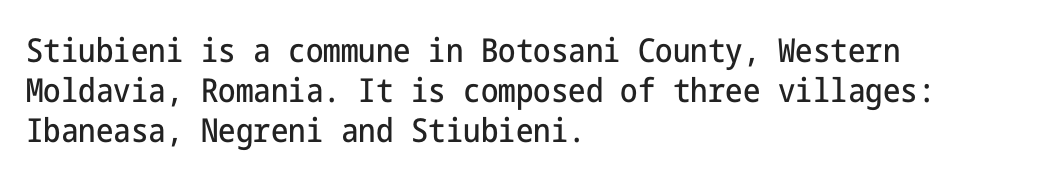
The image shows 33 px condensed sans-serif type, upright; set left-aligned, line spacing 1.21x, normal letter spacing, not underlined; low stroke contrast and a medium x-height.
